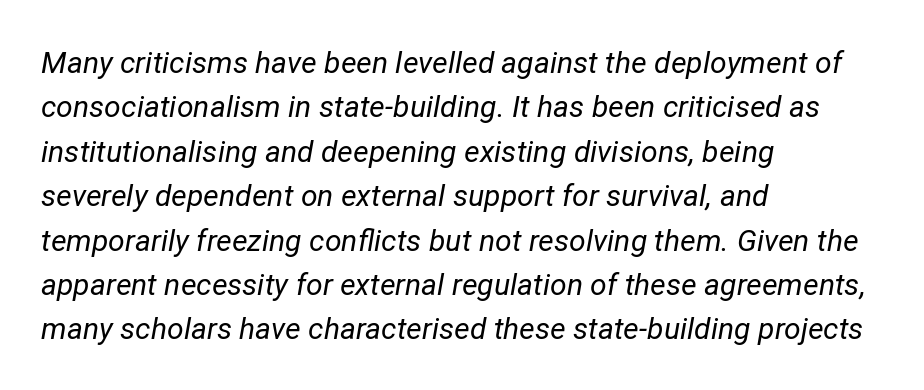
{"italic": "yes", "lean": "right", "slant_degrees": 12, "bold": "no", "weight": "regular", "width": "normal", "stroke_contrast": "low", "x_height": "medium", "monospaced": "no", "underline": "no", "align": "left", "line_spacing": "normal", "line_spacing_ratio": 1.48, "letter_spacing": "normal", "letter_spacing_em": 0.0, "glyph_px": 30}
